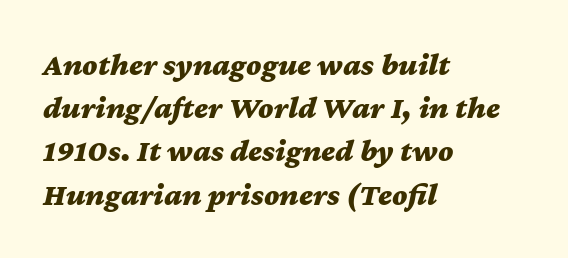
{"italic": "yes", "lean": "right", "slant_degrees": 12, "bold": "yes", "weight": "bold", "width": "wide", "stroke_contrast": "medium", "x_height": "medium", "monospaced": "no", "underline": "no", "align": "left", "line_spacing": "normal", "line_spacing_ratio": 1.35, "letter_spacing": "normal", "letter_spacing_em": 0.0, "glyph_px": 32}
